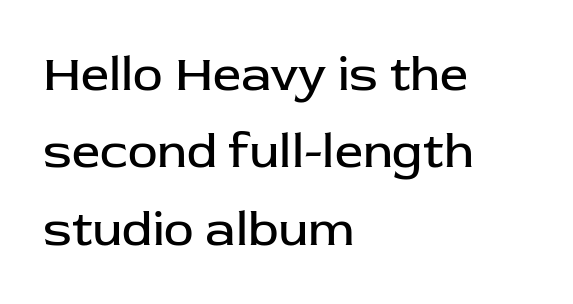
The image shows 50 px regular-weight sans-serif type, upright; set left-aligned, normal line spacing (1.55x), normal letter spacing, not underlined; low stroke contrast and a medium x-height.
